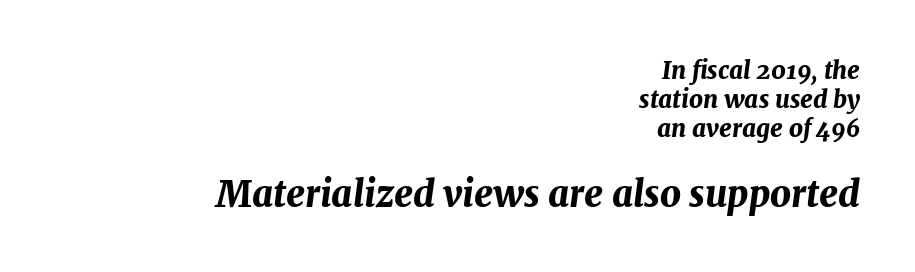
{"italic": "yes", "lean": "right", "slant_degrees": 7, "bold": "yes", "weight": "bold", "width": "normal", "stroke_contrast": "medium", "x_height": "medium", "monospaced": "no", "underline": "no", "align": "right", "line_spacing_ratio": 1.21, "letter_spacing": "normal", "letter_spacing_em": 0.0, "larger_block": "second", "size_ratio": 1.5, "glyph_px": 36}
